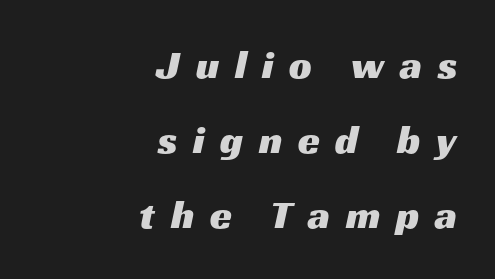
The image shows 40 px wide sans-serif type; set right-aligned, line spacing 1.88x, unusually wide letter spacing (+0.39 em), not underlined; medium stroke contrast and a medium x-height.
